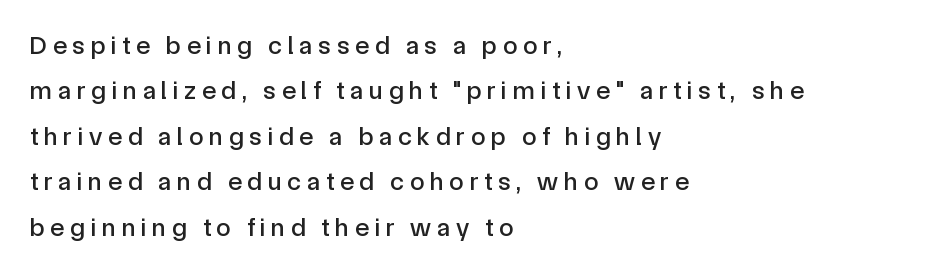
Teacher's note: observe the even left margin — that is flush-left alignment. The lettering stays uniformly vertical, giving the passage a roman look. Clear beneath every line of the passage. The face used here is rendered with a markedly widened letterfit.
